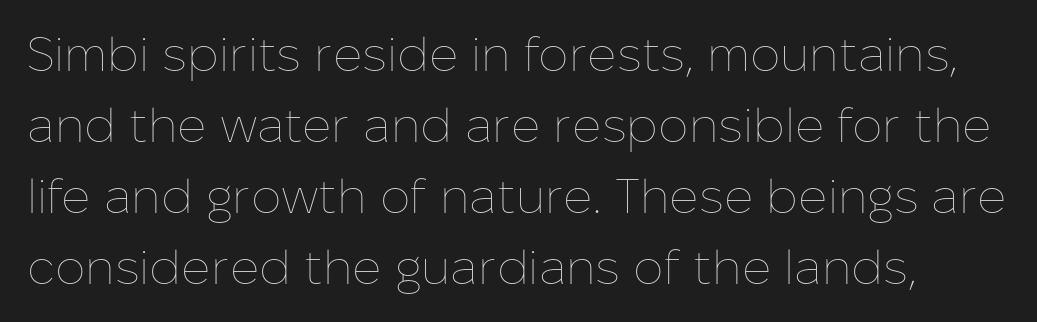
Each stroke keeps to a modest, everyday thickness or less. Honestly, the letter spacing is just normal — you wouldn't notice it. This rendering features lettering with no underline. Characters remain perfectly vertical along every line.
